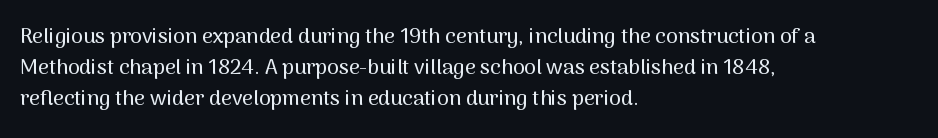
The image shows 21 px text type, upright; set left-aligned, normal line spacing (1.48x), normal letter spacing, not underlined.
